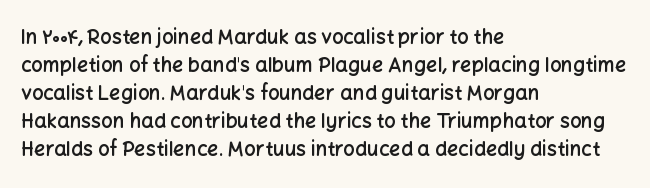
{"italic": "no", "bold": "semi", "underline": "no", "align": "left", "line_spacing": "normal", "line_spacing_ratio": 1.4, "letter_spacing": "normal", "letter_spacing_em": 0.0, "glyph_px": 20}
